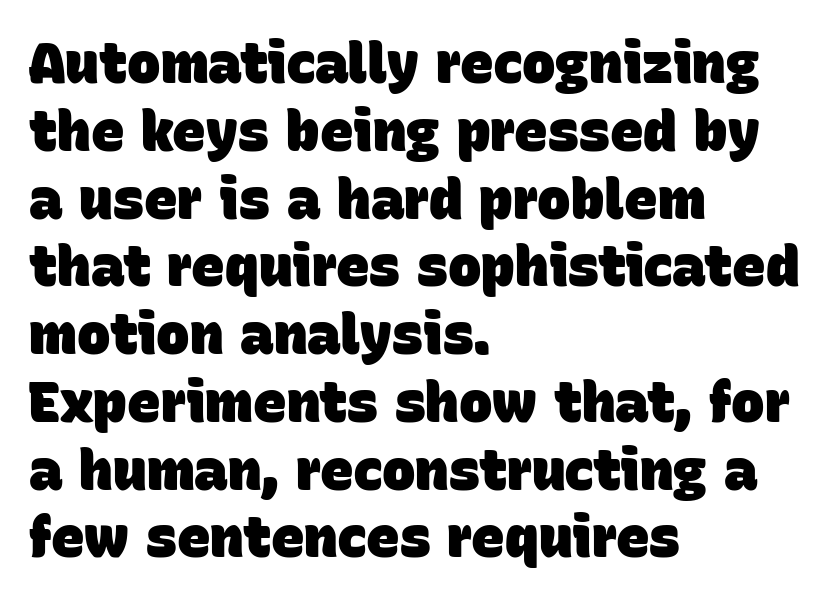
{"serif": "no", "bold": "yes", "weight": "heavy", "width": "normal", "stroke_contrast": "low", "x_height": "large", "monospaced": "no", "underline": "no", "align": "left", "line_spacing_ratio": 1.21, "letter_spacing": "normal", "letter_spacing_em": 0.0, "glyph_px": 56}
